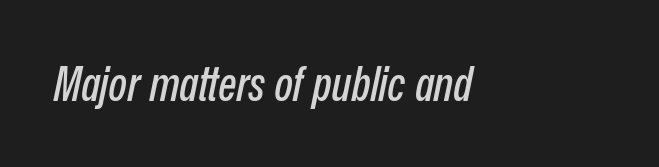
Q: Is the text italic (slanted)? A: Yes, it leans right by about 12 degrees.
Q: Is the text underlined? A: No.
Q: Is the spacing between letters normal or unusually wide? A: Normal.
Q: Width (condensed, normal, or wide)? A: Condensed.
Q: Stroke contrast? A: Low.
Q: x-height? A: Medium.
Q: Monospaced? A: No.
